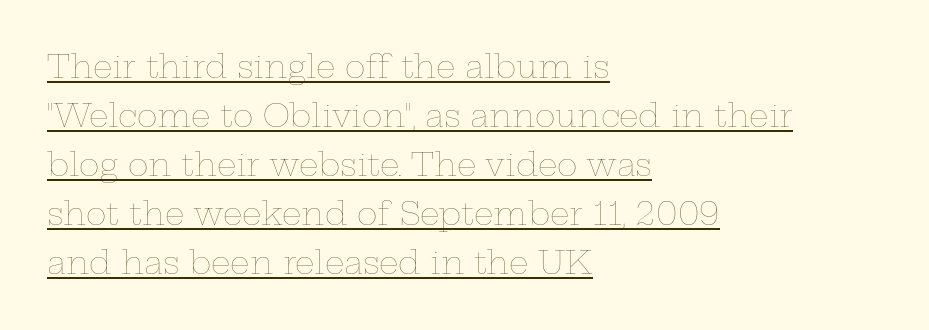
The image shows 31 px thin, wide type, upright; set left-aligned, normal line spacing (1.58x), normal letter spacing, underlined; low stroke contrast and a medium x-height.
